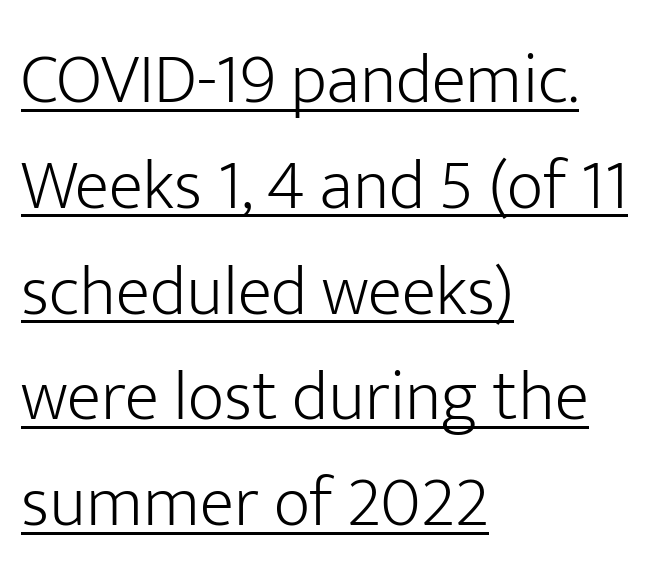
The image shows 71 px light sans-serif type, upright; set left-aligned, normal line spacing (1.49x), normal letter spacing, underlined; low stroke contrast and a medium x-height.
